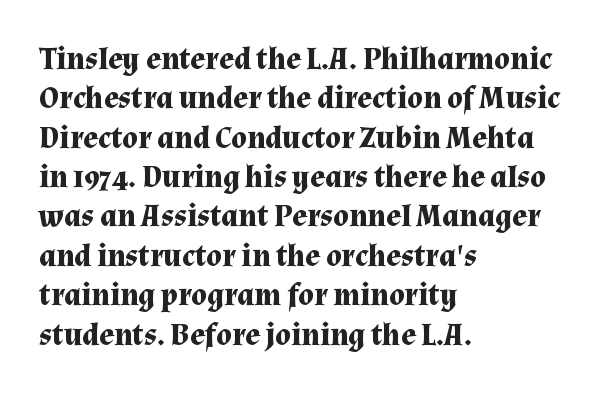
Q: Is the text bold? A: Yes.
Q: Is the text italic (slanted)? A: No, it is upright.
Q: Is the typeface a serif or a sans-serif typeface? A: Serif.
Q: Is the text underlined? A: No.
Q: How is the paragraph aligned? A: Left-aligned.
Q: Is the spacing between letters normal or unusually wide? A: Normal.
Q: Is the spacing between lines tight, normal or loose? A: Normal.
Q: Width (condensed, normal, or wide)? A: Normal.
Q: Stroke contrast? A: Medium.
Q: x-height? A: Medium.
Q: Monospaced? A: No.
